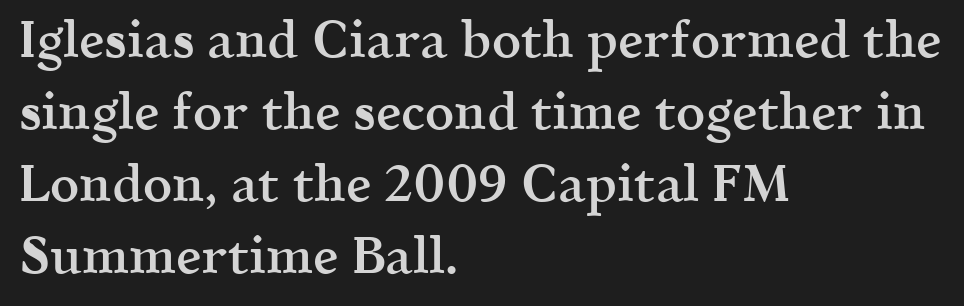
{"serif": "yes", "italic": "no", "bold": "semi", "weight": "semibold", "width": "normal", "x_height": "medium", "monospaced": "no", "underline": "no", "align": "left", "line_spacing": "normal", "line_spacing_ratio": 1.41, "letter_spacing": "normal", "letter_spacing_em": 0.0, "glyph_px": 51}
